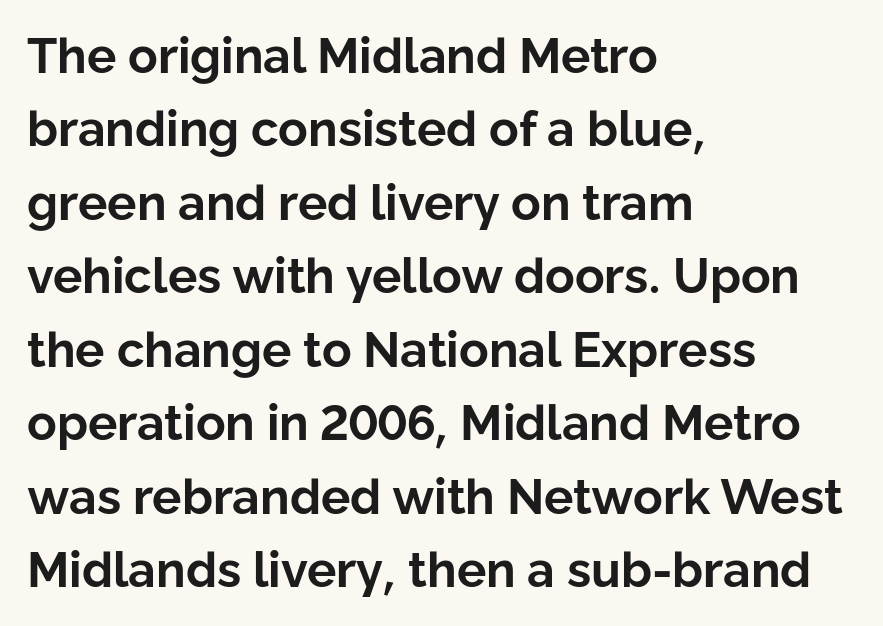
If you drew a line through each stem, it would be perfectly vertical. Thick stems and heavy bowls — unmistakably bold. The rendering shows plain stroke endings on the letterforms — a sans-serif design. If you drew a ruler down the left edge, every line would touch it. Proportional: the letters do not fall into vertical columns.
